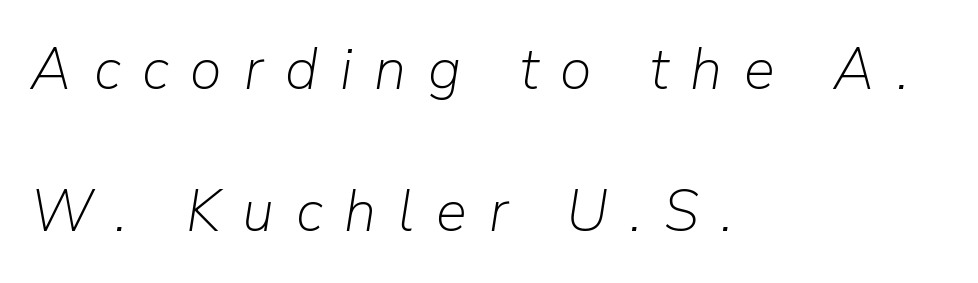
{"italic": "yes", "lean": "right", "slant_degrees": 9, "bold": "no", "weight": "light", "width": "normal", "stroke_contrast": "low", "x_height": "medium", "monospaced": "no", "underline": "no", "align": "left", "line_spacing": "loose", "line_spacing_ratio": 2.45, "letter_spacing": "wide", "letter_spacing_em": 0.38, "glyph_px": 58}
